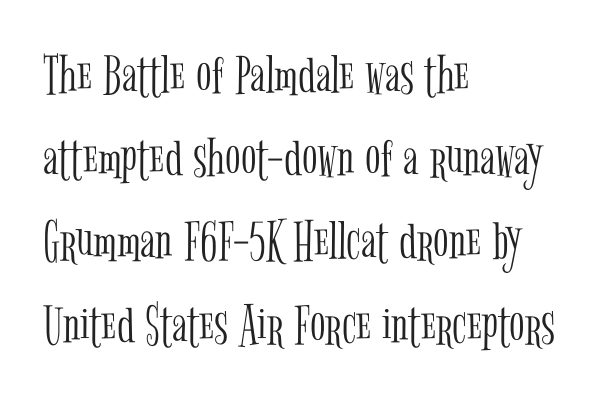
The image shows 57 px light, condensed serif type, upright; set left-aligned, normal line spacing (1.46x), normal letter spacing, not underlined; low stroke contrast and a medium x-height.
